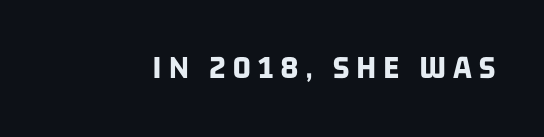
The image shows 34 px bold, condensed sans-serif type; set unusually wide letter spacing (+0.2 em), not underlined; low stroke contrast and a large x-height.
